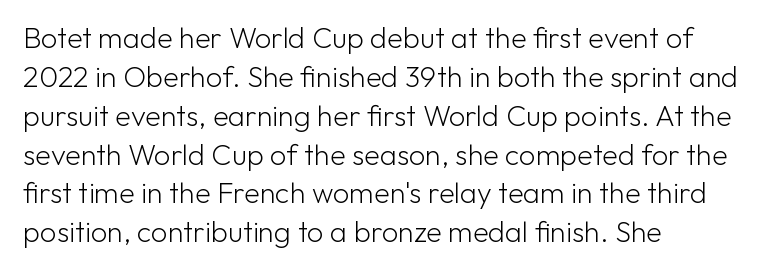
{"serif": "no", "italic": "no", "bold": "no", "weight": "light", "width": "normal", "stroke_contrast": "low", "x_height": "medium", "monospaced": "no", "underline": "no", "align": "left", "line_spacing": "normal", "line_spacing_ratio": 1.34, "letter_spacing": "normal", "letter_spacing_em": 0.0, "glyph_px": 29}
